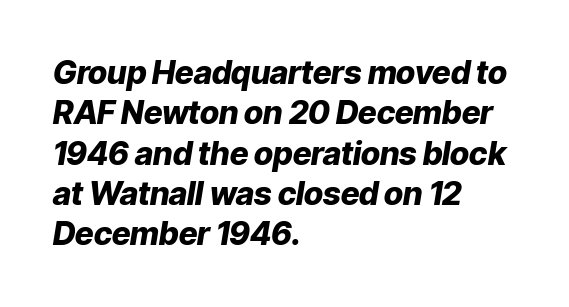
Q: Is the text bold? A: Yes.
Q: Is the text italic (slanted)? A: Yes, it leans right by about 9 degrees.
Q: Is the text underlined? A: No.
Q: How is the paragraph aligned? A: Left-aligned.
Q: Is the spacing between letters normal or unusually wide? A: Normal.
Q: Is the spacing between lines tight, normal or loose? A: Normal.
Q: Width (condensed, normal, or wide)? A: Normal.
Q: Stroke contrast? A: Low.
Q: x-height? A: Medium.
Q: Monospaced? A: No.
